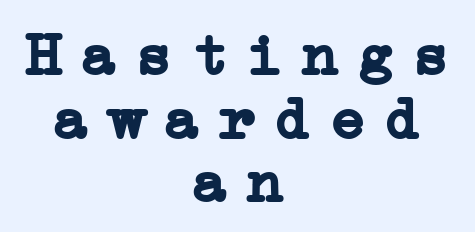
{"serif": "yes", "italic": "no", "bold": "yes", "weight": "semibold", "width": "normal", "stroke_contrast": "low", "x_height": "medium", "underline": "no", "align": "center", "line_spacing": "tight", "line_spacing_ratio": 1.06, "letter_spacing": "wide", "letter_spacing_em": 0.32, "glyph_px": 60}
